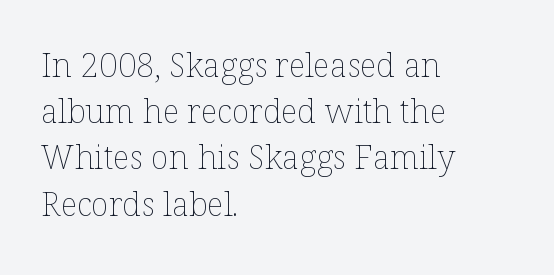
Q: Is the text bold? A: No.
Q: Is the text italic (slanted)? A: No, it is upright.
Q: Is the text underlined? A: No.
Q: How is the paragraph aligned? A: Left-aligned.
Q: Is the spacing between letters normal or unusually wide? A: Normal.
Q: Is the spacing between lines tight, normal or loose? A: Normal.
Q: Width (condensed, normal, or wide)? A: Normal.
Q: Stroke contrast? A: Low.
Q: x-height? A: Medium.
Q: Monospaced? A: No.
